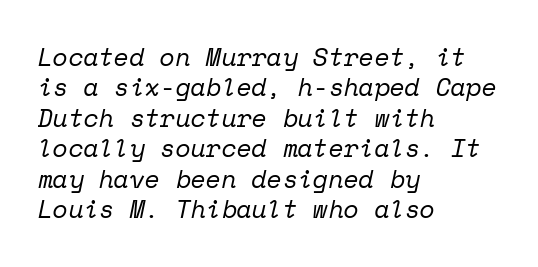
Style check: oblique. The specimen omits any rule beneath the text block's lines. On a weight scale, this lands at 450 or below. The compositor pushed each line to the left boundary.
